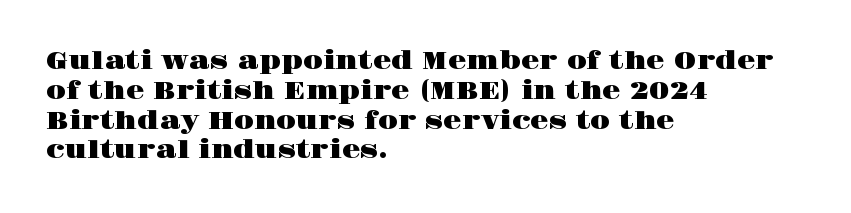
Q: Is the text italic (slanted)? A: No, it is upright.
Q: Is the text underlined? A: No.
Q: How is the paragraph aligned? A: Left-aligned.
Q: Is the spacing between letters normal or unusually wide? A: Normal.
